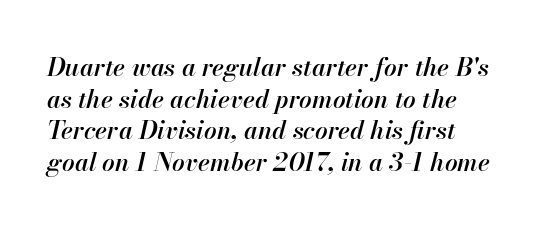
Leading matches the norm, producing a regular column. Strokes here are thickened, but only to semibold level. The passage shown is not underscored anywhere. Observe the ordinary spacing: letters are neighbours, not strangers.
